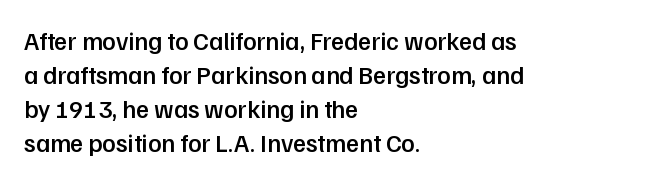
The image shows 25 px text type, upright; set left-aligned, normal line spacing (1.36x), normal letter spacing, not underlined.
